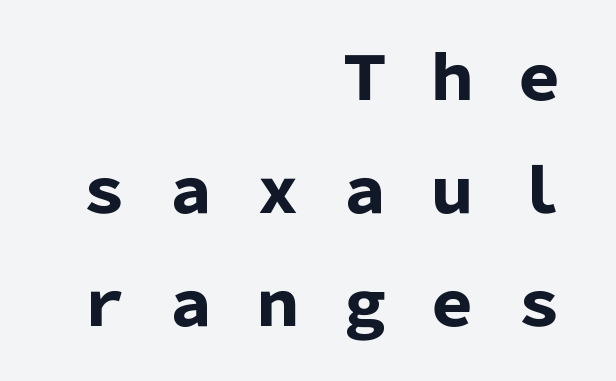
The image shows 60 px heavy sans-serif type, upright; set right-aligned, line spacing 1.88x, unusually wide letter spacing (+0.45 em), not underlined; low stroke contrast and a medium x-height.
